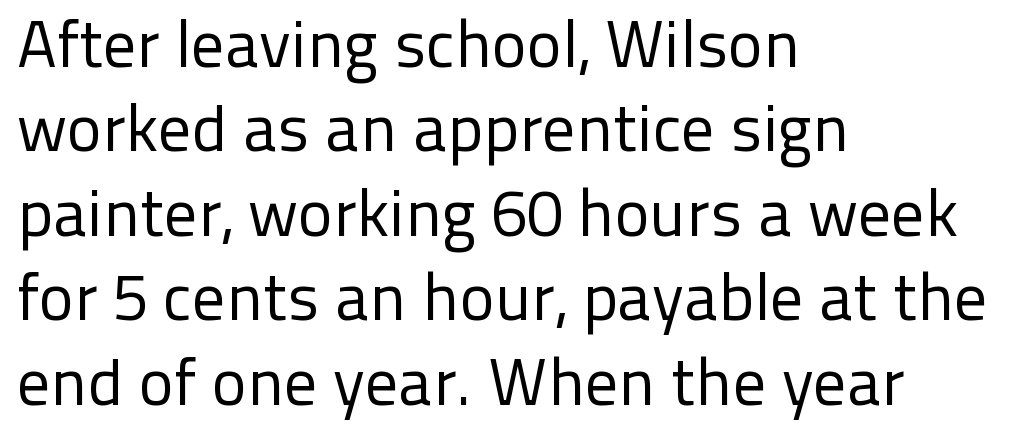
{"serif": "no", "italic": "no", "bold": "no", "weight": "regular", "width": "normal", "stroke_contrast": "low", "x_height": "medium", "monospaced": "no", "underline": "no", "align": "left", "line_spacing": "normal", "line_spacing_ratio": 1.28, "letter_spacing": "normal", "letter_spacing_em": 0.0, "glyph_px": 66}
